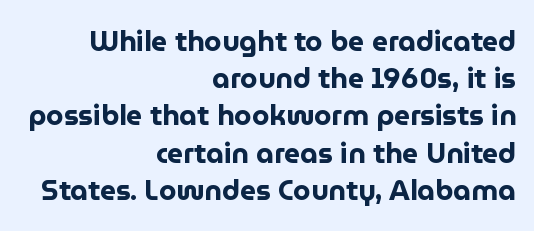
{"serif": "no", "italic": "no", "bold": "yes", "weight": "bold", "width": "normal", "stroke_contrast": "low", "x_height": "medium", "monospaced": "no", "underline": "no", "align": "right", "line_spacing": "normal", "line_spacing_ratio": 1.33, "letter_spacing": "normal", "letter_spacing_em": 0.0, "glyph_px": 28}
